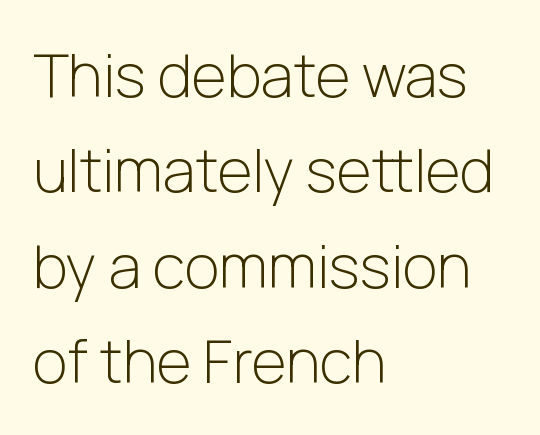
Q: Is the text bold? A: No.
Q: Is the text italic (slanted)? A: No, it is upright.
Q: Is the typeface a serif or a sans-serif typeface? A: Sans-serif.
Q: Is the text underlined? A: No.
Q: How is the paragraph aligned? A: Left-aligned.
Q: Is the spacing between letters normal or unusually wide? A: Normal.
Q: Is the spacing between lines tight, normal or loose? A: Normal.
Q: Width (condensed, normal, or wide)? A: Normal.
Q: Stroke contrast? A: Low.
Q: x-height? A: Medium.
Q: Monospaced? A: No.
